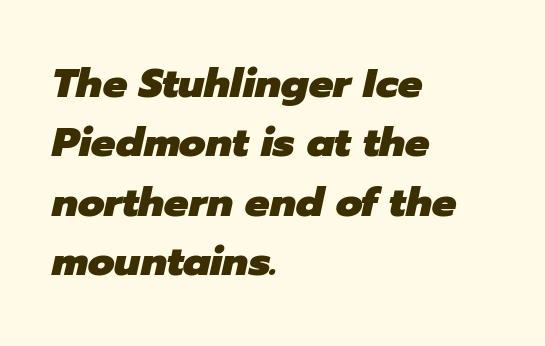
{"italic": "yes", "lean": "right", "slant_degrees": 12, "bold": "yes", "weight": "heavy", "width": "normal", "stroke_contrast": "low", "x_height": "medium", "monospaced": "no", "underline": "no", "align": "left", "line_spacing": "normal", "line_spacing_ratio": 1.45, "letter_spacing": "normal", "letter_spacing_em": 0.0, "glyph_px": 41}
